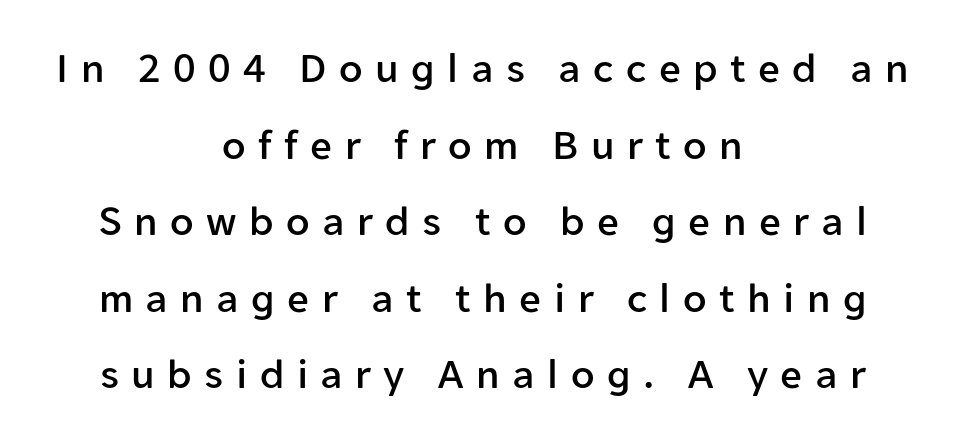
{"serif": "no", "italic": "no", "width": "normal", "stroke_contrast": "low", "x_height": "medium", "monospaced": "no", "underline": "no", "align": "center", "line_spacing_ratio": 1.78, "letter_spacing": "wide", "letter_spacing_em": 0.29, "glyph_px": 43}
